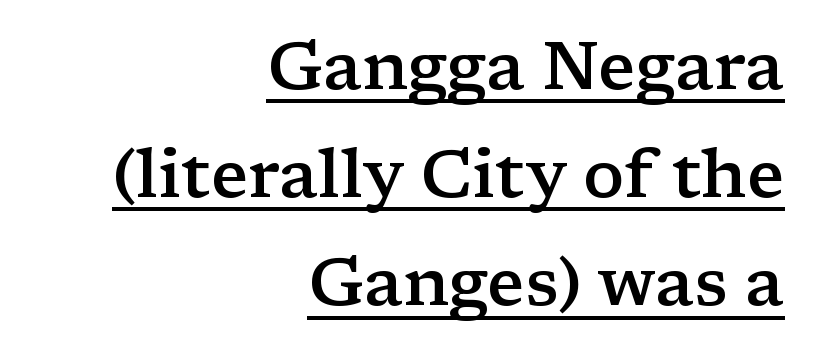
The image shows 68 px semibold, wide serif type, upright; set right-aligned, normal line spacing (1.59x), normal letter spacing, underlined; low stroke contrast and a medium x-height.
